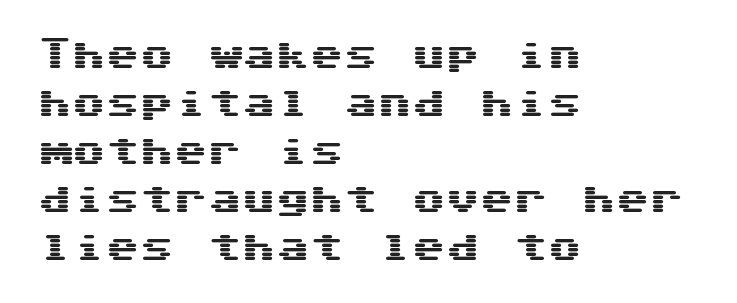
The image shows 34 px wide sans-serif type, upright; set left-aligned, normal line spacing (1.41x), normal letter spacing, not underlined; medium stroke contrast and a medium x-height.
